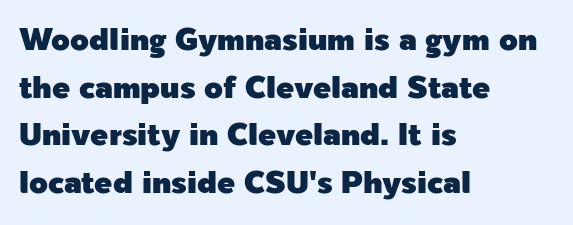
The passage is arranged the way most books set body copy — flush left. Ascenders rise straight up at ninety degrees. The rendering uses natural spacing where letterforms have individual widths. The foot of each line stays bare and open.
